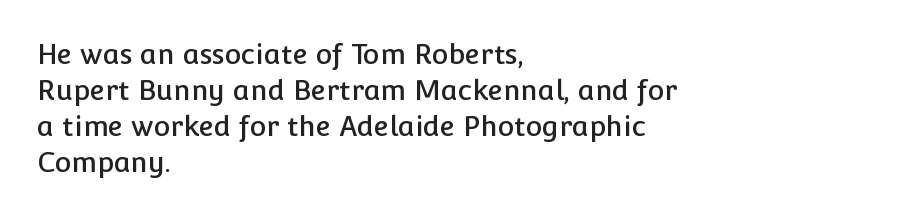
{"serif": "no", "italic": "no", "width": "normal", "stroke_contrast": "low", "x_height": "medium", "monospaced": "no", "underline": "no", "align": "left", "line_spacing": "normal", "line_spacing_ratio": 1.28, "letter_spacing": "normal", "letter_spacing_em": 0.0, "glyph_px": 28}
